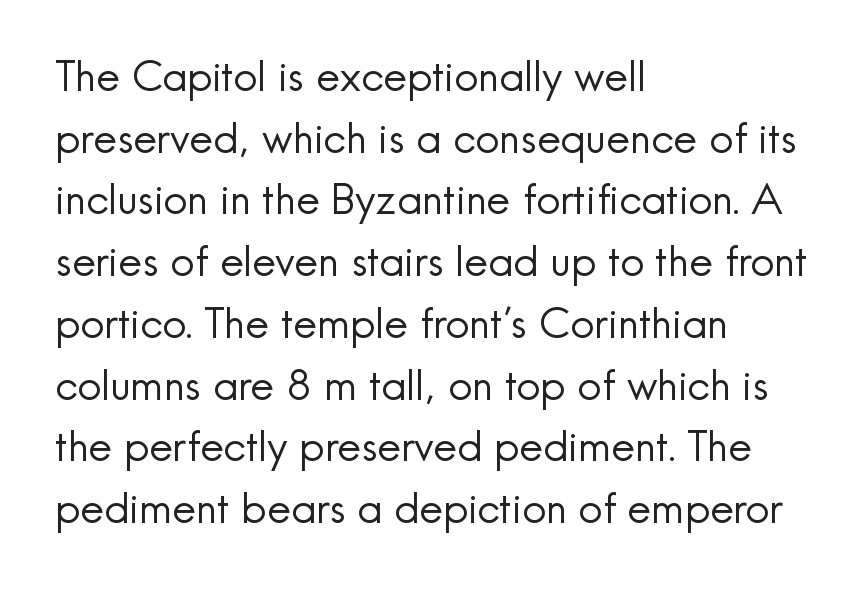
The image shows 42 px regular-weight sans-serif type, upright; set left-aligned, normal line spacing (1.47x), normal letter spacing, not underlined; a small x-height.
